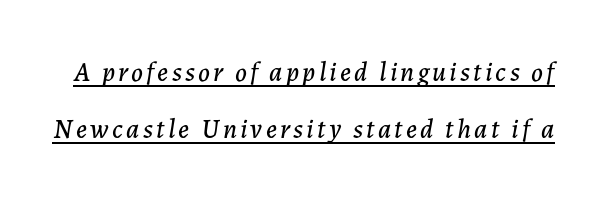
Q: Is the text italic (slanted)? A: Yes, it leans right by about 7 degrees.
Q: Is the text underlined? A: Yes.
Q: Is the spacing between lines tight, normal or loose? A: Loose.
